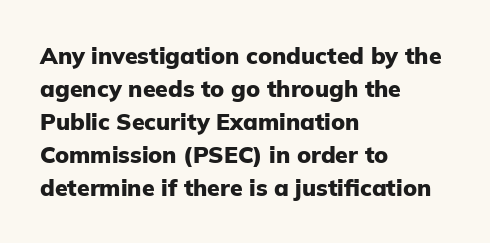
{"italic": "no", "bold": "yes", "underline": "no", "align": "left", "line_spacing": "normal", "line_spacing_ratio": 1.44, "letter_spacing": "normal", "letter_spacing_em": 0.0, "glyph_px": 23}
